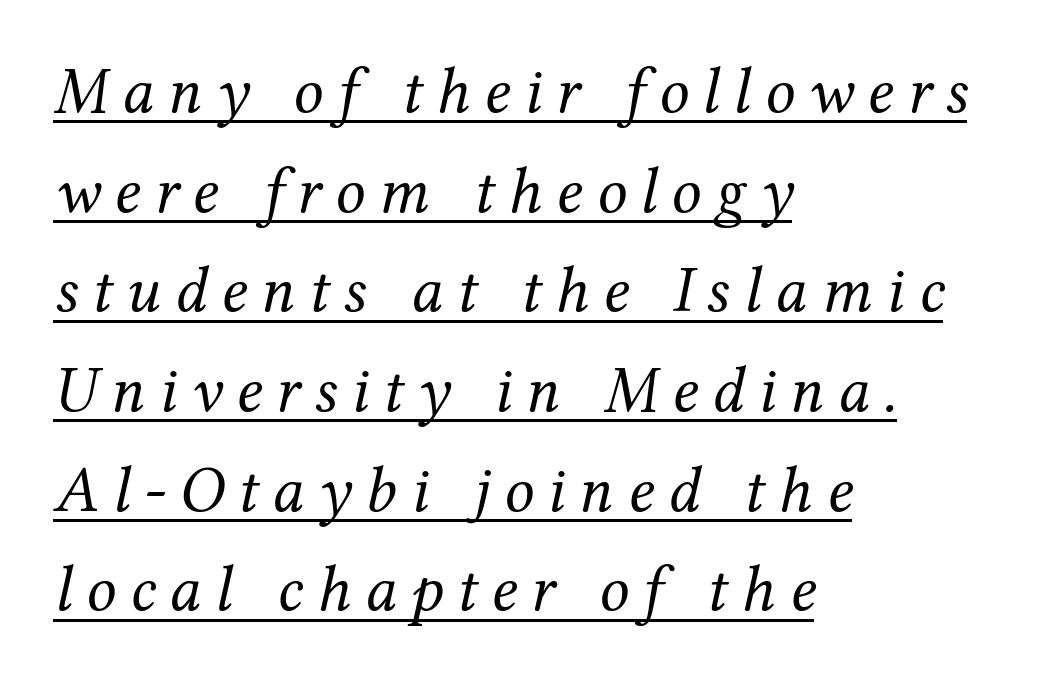
{"serif": "yes", "italic": "yes", "lean": "right", "slant_degrees": 12, "bold": "no", "weight": "regular", "width": "normal", "stroke_contrast": "medium", "x_height": "medium", "monospaced": "no", "underline": "yes", "align": "left", "line_spacing": "normal", "line_spacing_ratio": 1.51, "letter_spacing": "wide", "letter_spacing_em": 0.21, "glyph_px": 66}
